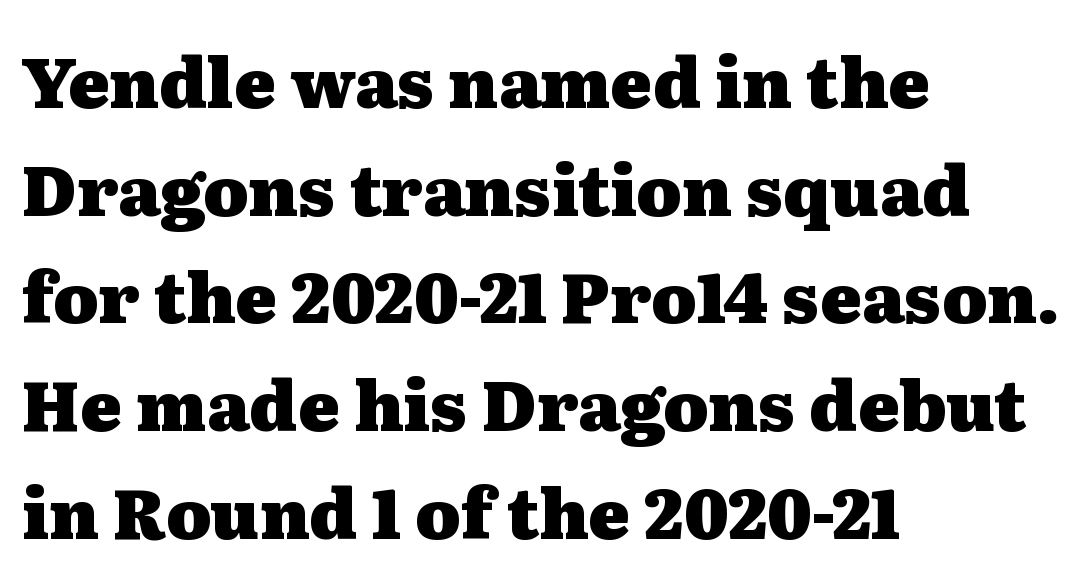
The image shows 69 px heavy, wide serif type, upright; set left-aligned, normal line spacing (1.56x), normal letter spacing, not underlined; medium stroke contrast and a medium x-height.
